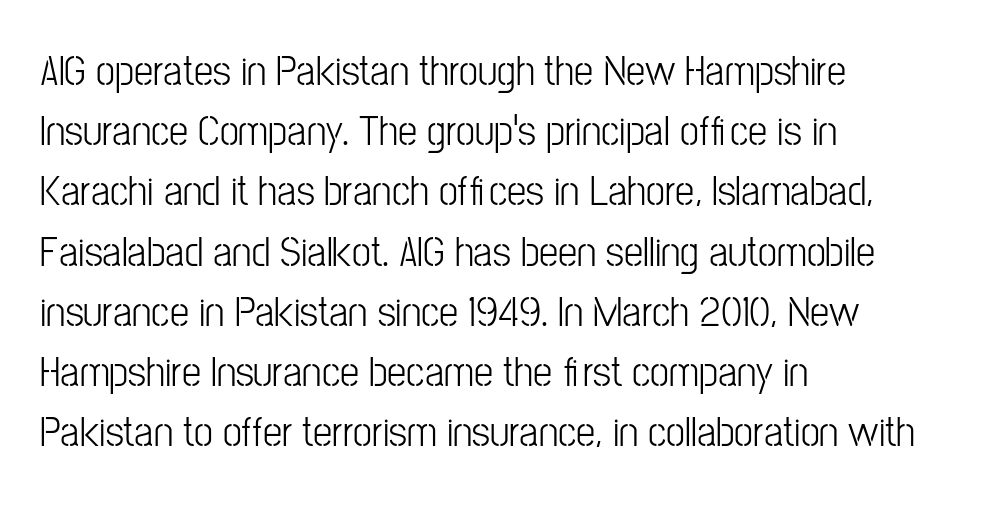
The image shows 43 px light, condensed sans-serif type, upright; set left-aligned, normal line spacing (1.4x), normal letter spacing, not underlined; low stroke contrast and a medium x-height.
